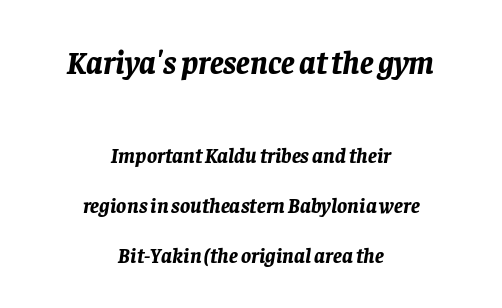
{"italic": "yes", "lean": "right", "slant_degrees": 8, "bold": "yes", "weight": "bold", "width": "normal", "stroke_contrast": "low", "x_height": "large", "monospaced": "no", "underline": "no", "align": "center", "line_spacing": "loose", "line_spacing_ratio": 2.37, "letter_spacing": "normal", "letter_spacing_em": 0.0, "larger_block": "first", "size_ratio": 1.52, "glyph_px": 32}
